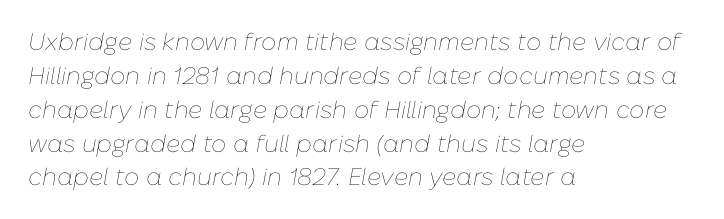
Q: Is the text bold? A: No.
Q: Is the text italic (slanted)? A: Yes, it leans right by about 10 degrees.
Q: Is the text underlined? A: No.
Q: How is the paragraph aligned? A: Left-aligned.
Q: Is the spacing between letters normal or unusually wide? A: Normal.
Q: Is the spacing between lines tight, normal or loose? A: Normal.
